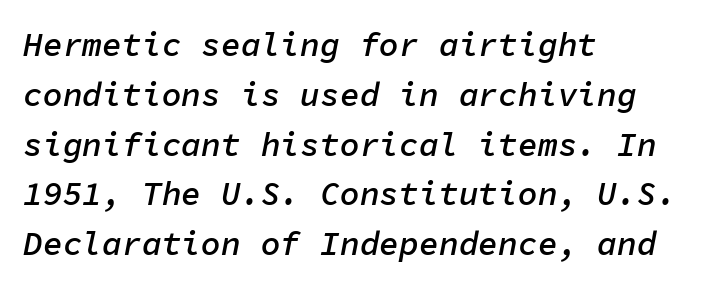
{"italic": "yes", "lean": "right", "slant_degrees": 11, "bold": "semi", "weight": "semibold", "width": "normal", "stroke_contrast": "low", "x_height": "medium", "monospaced": "yes", "underline": "no", "align": "left", "line_spacing": "normal", "line_spacing_ratio": 1.51, "letter_spacing": "normal", "letter_spacing_em": 0.0, "glyph_px": 33}
